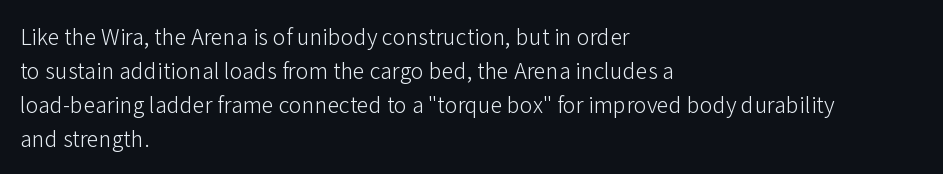
The image shows 24 px text type, upright; set left-aligned, normal line spacing (1.41x), normal letter spacing, not underlined.
